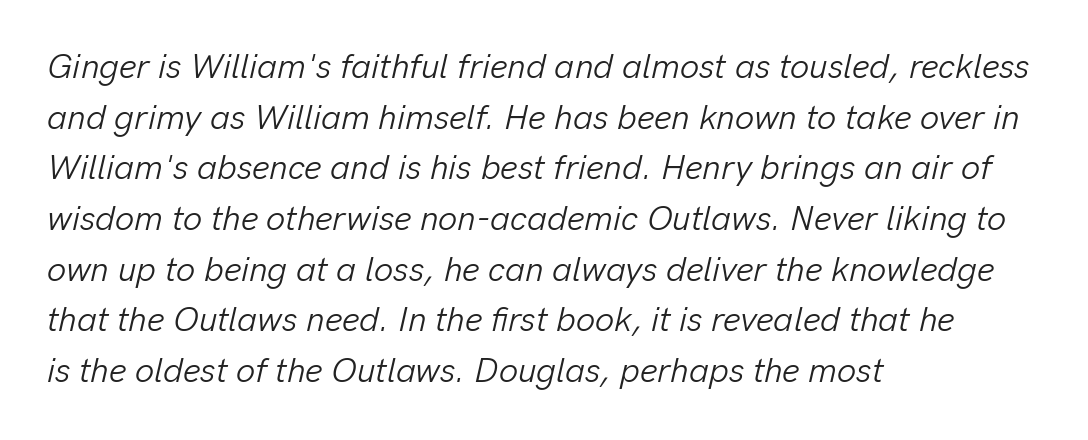
Typeset ragged right — the left edge is the straight one. You could call the tracking neutral — neither tight nor loose. Ink coverage per letter is moderate at most. Rule under the text: the space is simply empty.
